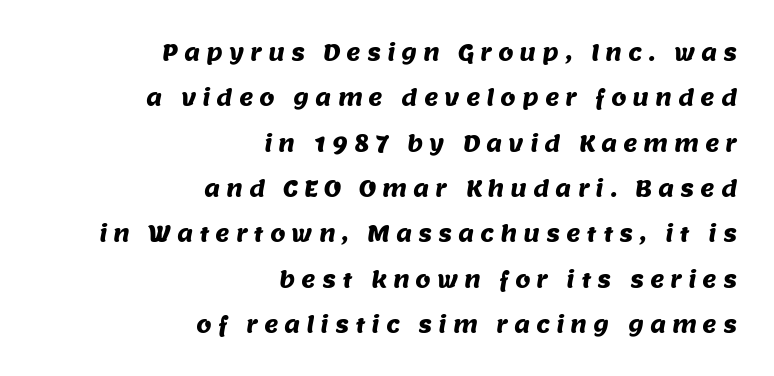
{"underline": "no", "align": "right", "line_spacing": "loose", "line_spacing_ratio": 2.06, "letter_spacing": "wide", "letter_spacing_em": 0.27, "glyph_px": 22}
